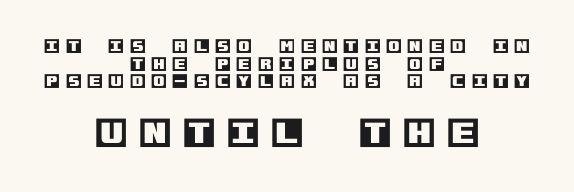
The image shows 33 px text type, upright; set centered, tight line spacing (1.1x), unusually wide letter spacing (+0.36 em), not underlined; the second (bottom) block is 2.06x larger; a large x-height.
